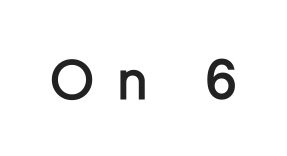
{"serif": "no", "italic": "no", "bold": "semi", "weight": "semibold", "width": "condensed", "stroke_contrast": "low", "x_height": "medium", "monospaced": "no", "underline": "no", "letter_spacing": "wide", "letter_spacing_em": 0.46, "glyph_px": 52}
